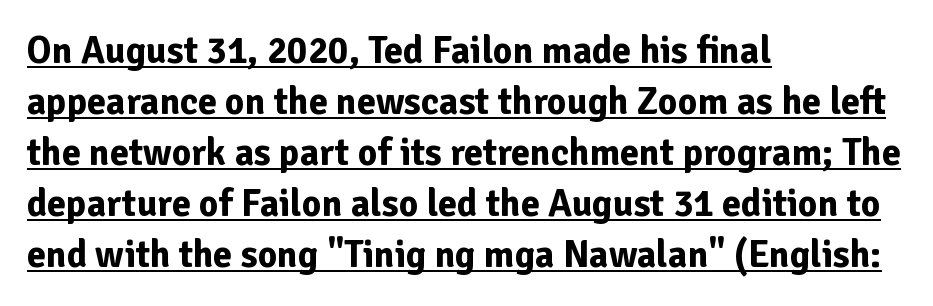
{"serif": "no", "italic": "no", "bold": "yes", "weight": "bold", "width": "normal", "stroke_contrast": "low", "x_height": "medium", "monospaced": "no", "underline": "yes", "align": "left", "line_spacing": "normal", "line_spacing_ratio": 1.34, "letter_spacing": "normal", "letter_spacing_em": 0.0, "glyph_px": 38}
